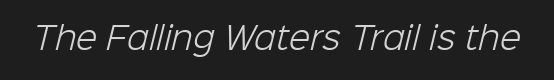
{"serif": "no", "bold": "no", "weight": "light", "width": "normal", "stroke_contrast": "low", "x_height": "medium", "monospaced": "no", "underline": "no", "letter_spacing": "normal", "letter_spacing_em": 0.0, "glyph_px": 31}
